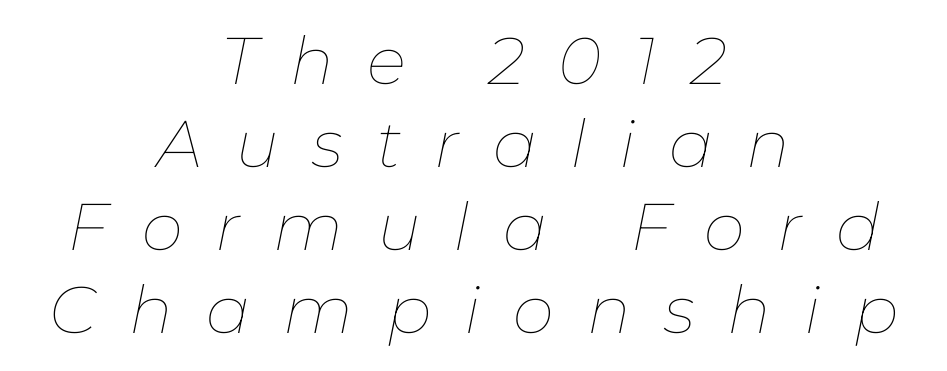
Q: Is the text bold? A: No.
Q: Is the text italic (slanted)? A: Yes, it leans right by about 11 degrees.
Q: Is the text underlined? A: No.
Q: How is the paragraph aligned? A: Centered.
Q: Is the spacing between letters normal or unusually wide? A: Unusually wide.
Q: Is the spacing between lines tight, normal or loose? A: Normal.
Q: Width (condensed, normal, or wide)? A: Normal.
Q: Stroke contrast? A: Low.
Q: x-height? A: Medium.
Q: Monospaced? A: No.
